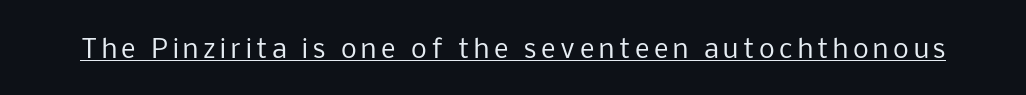
{"italic": "no", "bold": "no", "underline": "yes", "glyph_px": 25}
